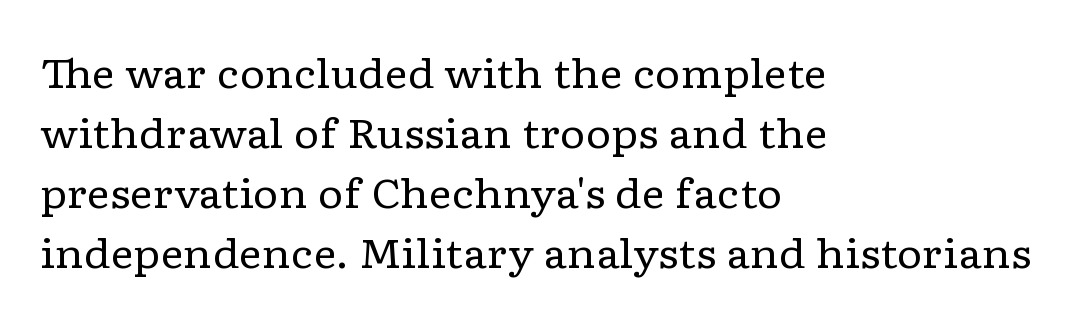
{"serif": "yes", "italic": "no", "bold": "no", "weight": "regular", "width": "wide", "stroke_contrast": "low", "x_height": "medium", "monospaced": "no", "underline": "no", "align": "left", "line_spacing": "normal", "line_spacing_ratio": 1.5, "letter_spacing": "normal", "letter_spacing_em": 0.0, "glyph_px": 40}
